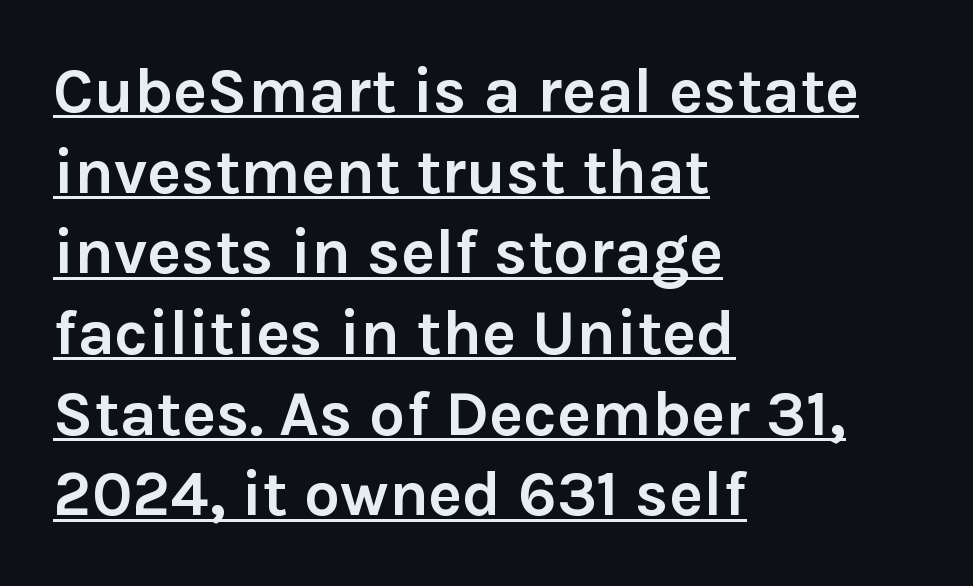
Q: Is the text bold? A: Yes.
Q: Is the text italic (slanted)? A: No, it is upright.
Q: Is the typeface a serif or a sans-serif typeface? A: Sans-serif.
Q: Is the text underlined? A: Yes.
Q: How is the paragraph aligned? A: Left-aligned.
Q: Is the spacing between letters normal or unusually wide? A: Normal.
Q: Is the spacing between lines tight, normal or loose? A: Normal.
Q: Width (condensed, normal, or wide)? A: Normal.
Q: Stroke contrast? A: Low.
Q: x-height? A: Medium.
Q: Monospaced? A: No.
